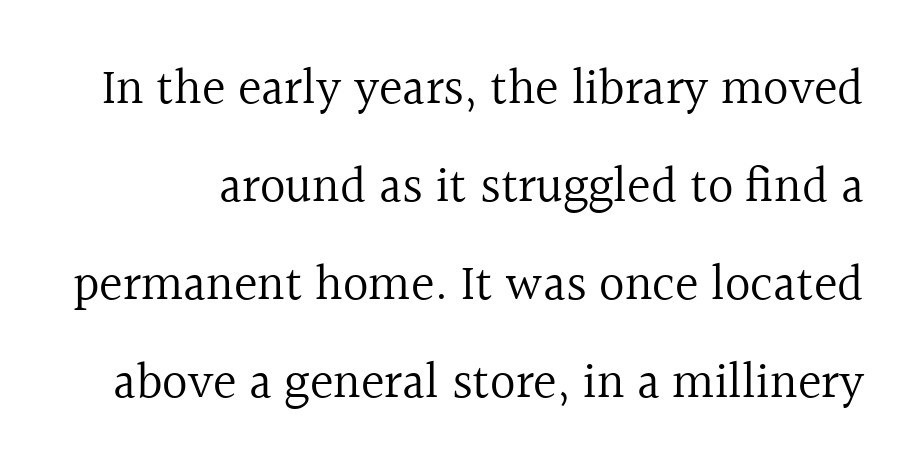
Q: Is the text bold? A: No.
Q: Is the text italic (slanted)? A: No, it is upright.
Q: Is the typeface a serif or a sans-serif typeface? A: Serif.
Q: Is the text underlined? A: No.
Q: Is the spacing between letters normal or unusually wide? A: Normal.
Q: Is the spacing between lines tight, normal or loose? A: Loose.
Q: Width (condensed, normal, or wide)? A: Normal.
Q: x-height? A: Medium.
Q: Monospaced? A: No.
